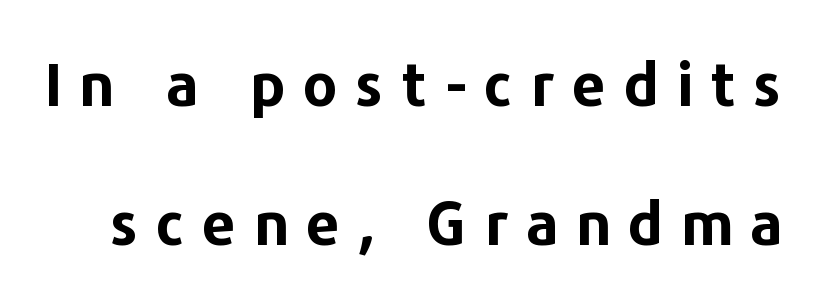
{"serif": "no", "italic": "no", "bold": "yes", "weight": "bold", "width": "normal", "stroke_contrast": "low", "x_height": "medium", "monospaced": "no", "underline": "no", "line_spacing": "loose", "line_spacing_ratio": 2.32, "letter_spacing": "wide", "letter_spacing_em": 0.29, "glyph_px": 60}
